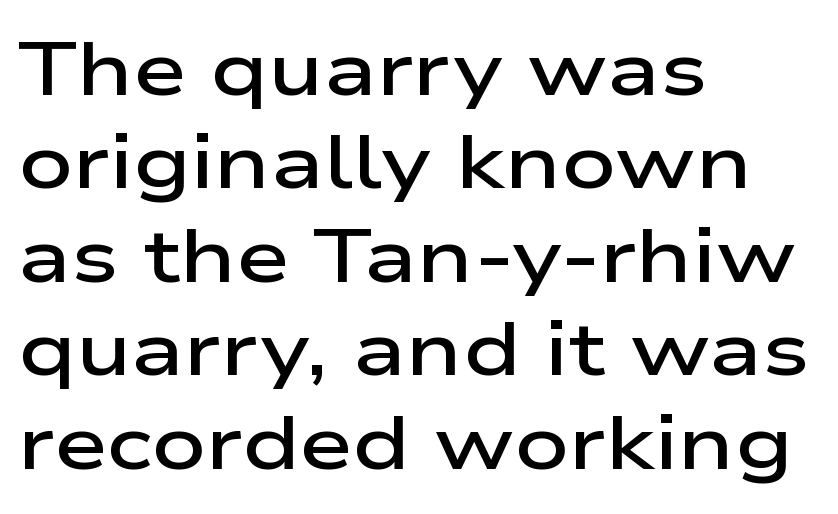
No italicization has been applied; the sample stays upright. The gaps between neighbouring characters are ordinary and unremarkable. Anything drawn beneath the words? Only blank space. These words are printed semibold, heavier than regular yet not bold. These lines are rendered in a variable-pitch font. The setting favours the left margin, as ordinary paragraphs usually do.
